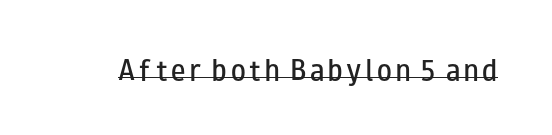
Glance below the letters and you will spot a drawn line. Nope, not italic — everything's standing straight. Does the weight exceed regular? Yes, but only to semibold.
